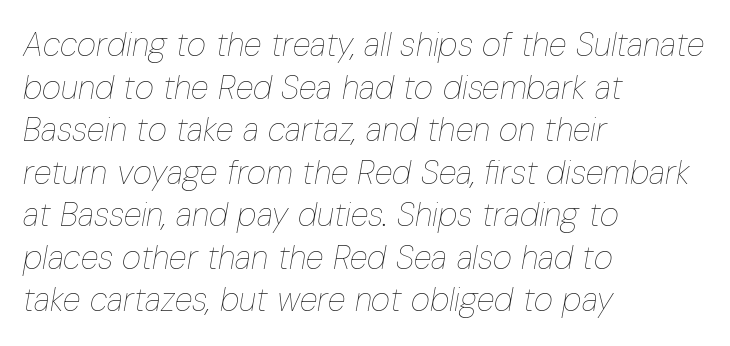
The image shows 33 px thin, condensed type, italic (leaning right); set left-aligned, normal line spacing (1.29x), normal letter spacing, not underlined; low stroke contrast and a medium x-height.
